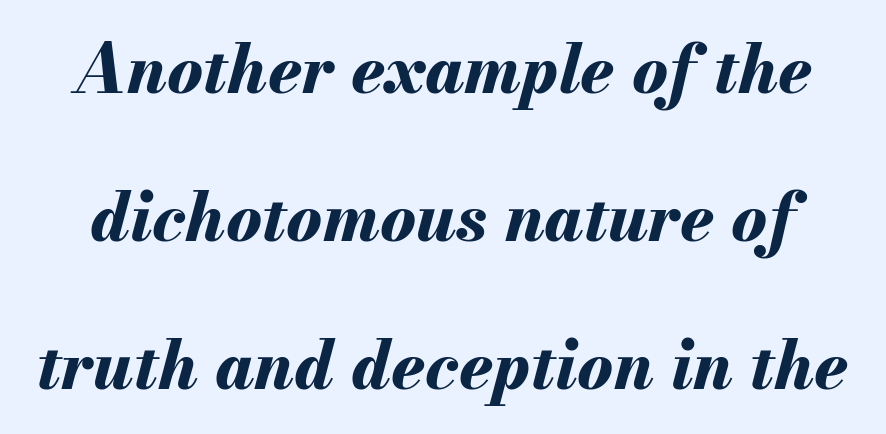
{"italic": "yes", "lean": "right", "slant_degrees": 13, "bold": "yes", "weight": "bold", "width": "normal", "stroke_contrast": "medium", "x_height": "small", "monospaced": "no", "underline": "no", "line_spacing": "loose", "line_spacing_ratio": 2.21, "letter_spacing": "normal", "letter_spacing_em": 0.0, "glyph_px": 67}
